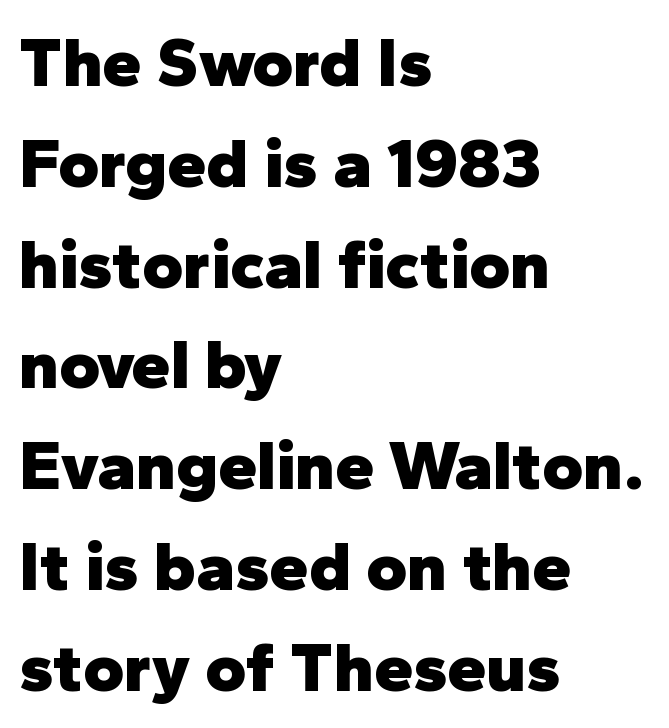
Posture: upright roman. Just letters on the line, the space beneath them empty. This is sans-serif lettering, the kind often seen on screens and signage. Varying glyph widths throughout — classic text-font behaviour. These lines sit exactly where default settings would place them.
